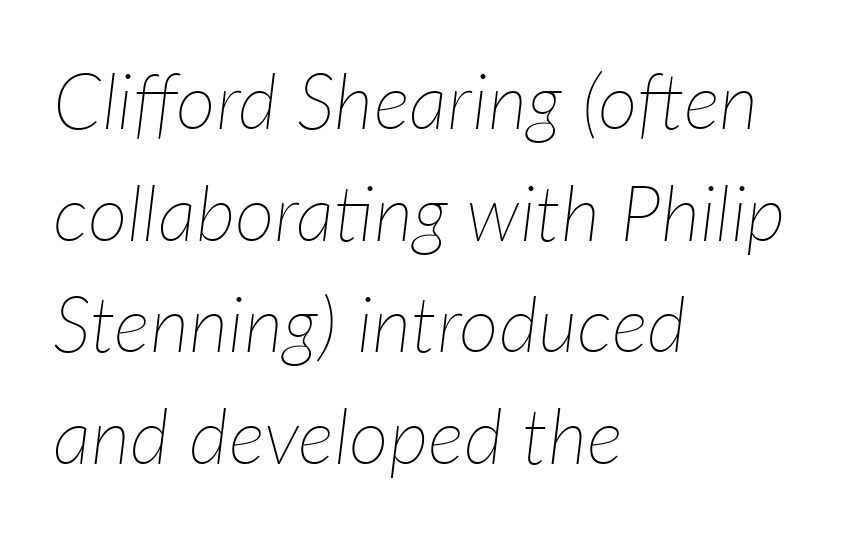
The image shows 77 px thin type, italic (leaning right); set left-aligned, normal line spacing (1.45x), normal letter spacing, not underlined; low stroke contrast and a medium x-height.
